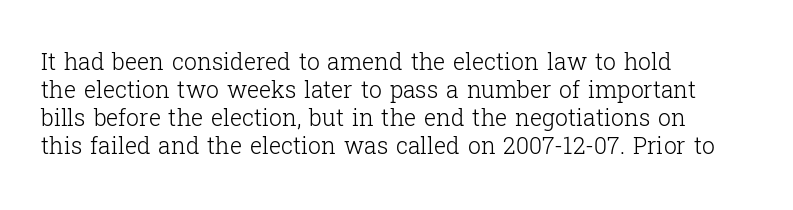
Q: Is the text bold? A: No.
Q: Is the text italic (slanted)? A: No, it is upright.
Q: Is the text underlined? A: No.
Q: How is the paragraph aligned? A: Left-aligned.
Q: Is the spacing between letters normal or unusually wide? A: Normal.
